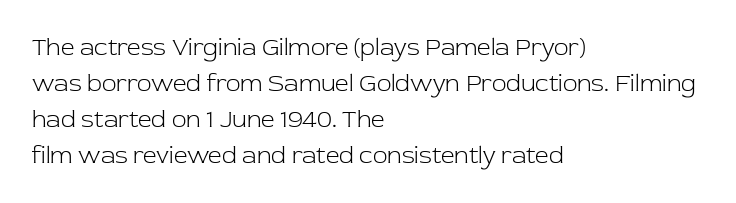
The image shows 24 px text type, upright; set left-aligned, normal line spacing (1.5x), normal letter spacing, not underlined.
